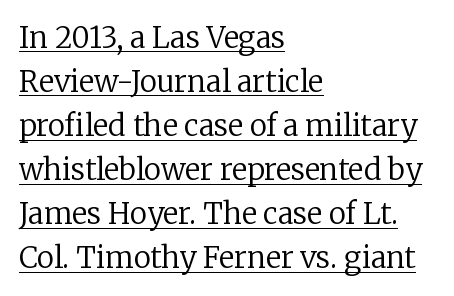
Each letter's strokes conclude with small projecting serifs. The letters stand straight up with perfectly vertical stems. The letters advance in unequal steps, a hallmark of proportional type. How would I describe the line gaps? Plain and ordinary. Stems and bowls with no extra thickness — not bold.
